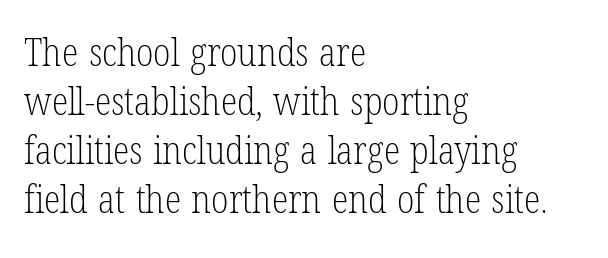
A clean baseline with only descenders dipping below it. Rendered with straight, roman letterforms. This reads as an unemphasized weight, regular at the heaviest. Nothing unusual about the tracking: characters are spaced as the font intends.
